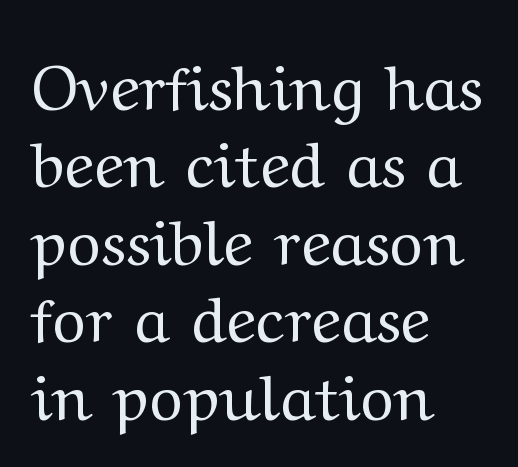
The image shows 64 px regular-weight, wide serif type, upright; set left-aligned, line spacing 1.21x, normal letter spacing, not underlined; medium stroke contrast and a medium x-height.
